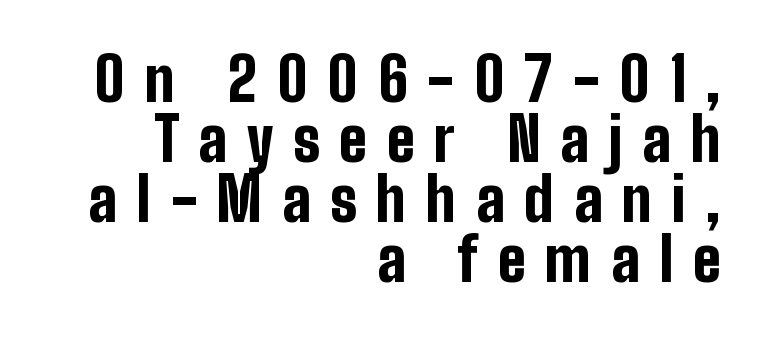
The image shows 60 px bold, condensed sans-serif type, upright; set right-aligned, tight line spacing (1.0x), unusually wide letter spacing (+0.33 em), not underlined; low stroke contrast and a medium x-height.
